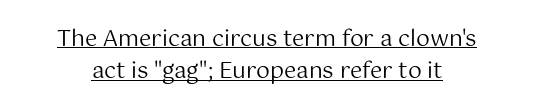
Q: Is the text bold? A: No.
Q: Is the text italic (slanted)? A: No, it is upright.
Q: Is the text underlined? A: Yes.
Q: Is the spacing between letters normal or unusually wide? A: Normal.
Q: Is the spacing between lines tight, normal or loose? A: Normal.
